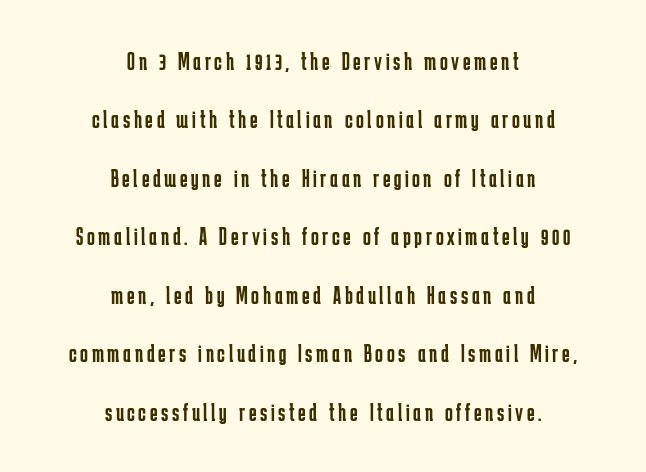
{"italic": "no", "bold": "no", "underline": "no", "align": "center", "line_spacing": "loose", "line_spacing_ratio": 2.25, "glyph_px": 26}
